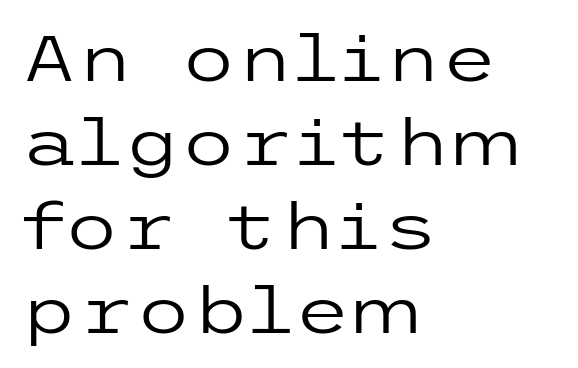
In terms of leading, this rendering sits right in the middle. This is roman type, the default non-slanted kind. Anything drawn beneath the words? Only blank space. The setting favours the left margin, as ordinary paragraphs usually do.
